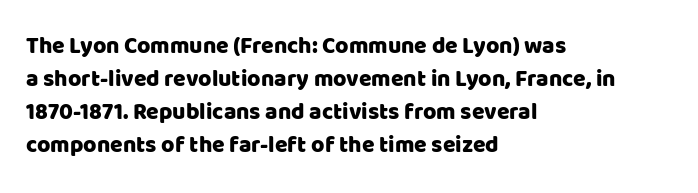
The image shows 23 px text type, upright; set left-aligned, normal line spacing (1.44x), normal letter spacing, not underlined.
